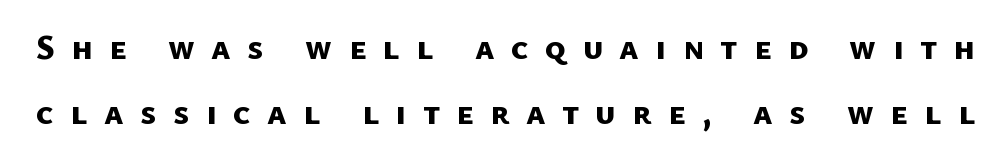
The face used here is a sans, in the tradition of grotesques and geometrics. Is the letter spacing exaggerated? Yes — the characters are pushed far apart. Nobody drew a line under any word here. Look at the stroke-to-counter ratio: heavy, a bold. Spacing verdict: proportional, widths tailored to each character.
